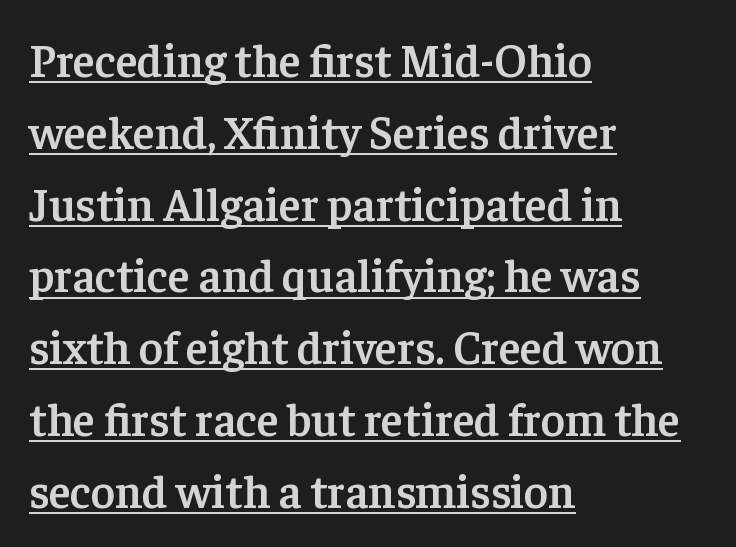
{"serif": "yes", "italic": "no", "bold": "semi", "weight": "semibold", "width": "normal", "stroke_contrast": "low", "x_height": "medium", "monospaced": "no", "underline": "yes", "align": "left", "line_spacing": "normal", "line_spacing_ratio": 1.56, "letter_spacing": "normal", "letter_spacing_em": 0.0, "glyph_px": 46}
